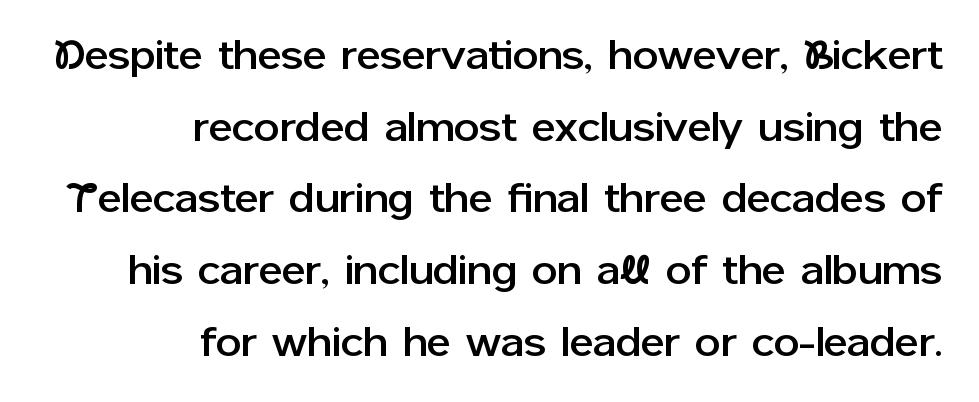
Nope, no serifs anywhere on these letters. In CSS terms this would be text-align: right. Here the designer chose a conventional face with non-uniform glyph widths. This rendering leaves character spacing at its baseline value. Designer's note — italics off, roman on.
